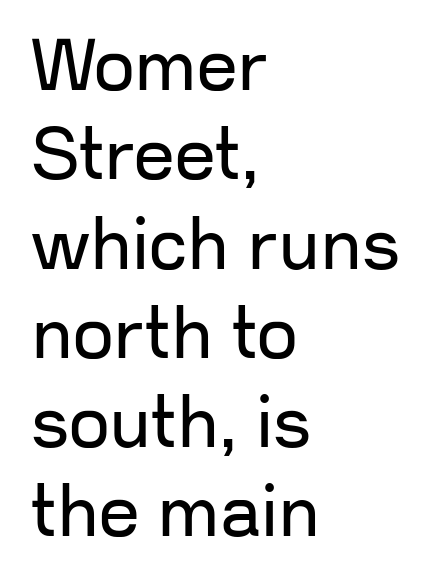
{"serif": "no", "italic": "no", "bold": "no", "weight": "regular", "width": "normal", "stroke_contrast": "low", "x_height": "medium", "monospaced": "no", "underline": "no", "align": "left", "line_spacing_ratio": 1.24, "letter_spacing": "normal", "letter_spacing_em": 0.0, "glyph_px": 72}
